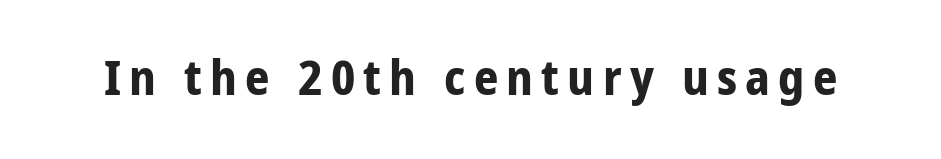
Q: Is the text bold? A: Yes.
Q: Is the text italic (slanted)? A: No, it is upright.
Q: Is the typeface a serif or a sans-serif typeface? A: Sans-serif.
Q: Is the text underlined? A: No.
Q: Width (condensed, normal, or wide)? A: Condensed.
Q: Stroke contrast? A: Low.
Q: x-height? A: Large.
Q: Monospaced? A: No.
